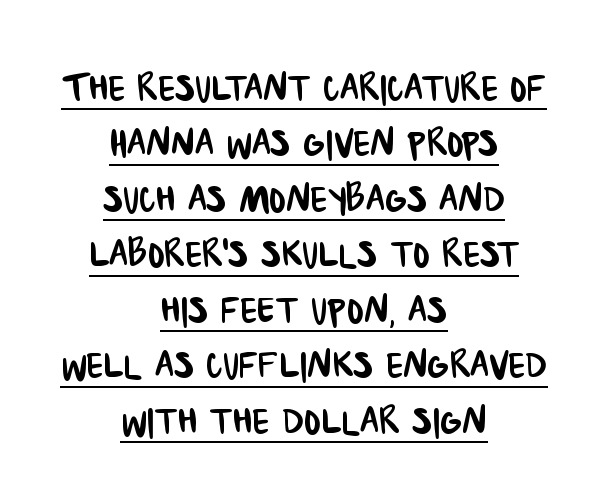
The letters advance in unequal steps, a hallmark of proportional type. This rendering leaves character spacing at its baseline value. Stroke terminals: plain, sans-serif. Visually the block forms a symmetrical silhouette, jagged on both flanks. The glyphs are accompanied by a horizontal stroke just below them. Leading is clearly below the norm, producing a dense column.
